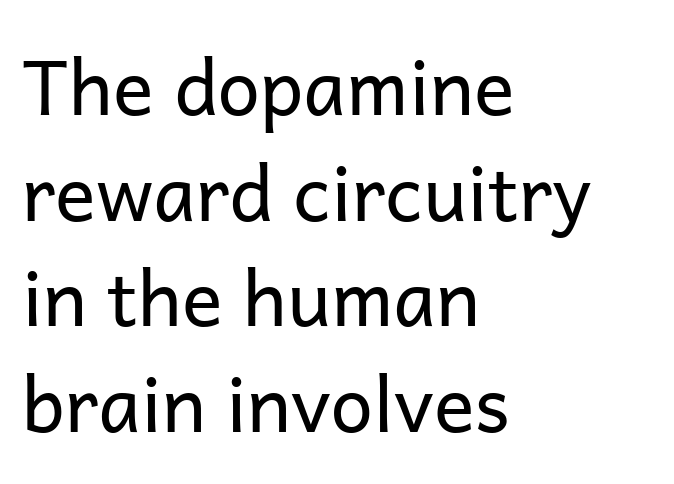
Line spacing here is normal. Notice how the passage keeps a crisp vertical edge on the left only. Stroke mass is kept to a normal reading level or below. A clean baseline with only descenders dipping below it. You could not count columns in this text — the font is proportionally spaced. Stroke terminals: plain, sans-serif.
